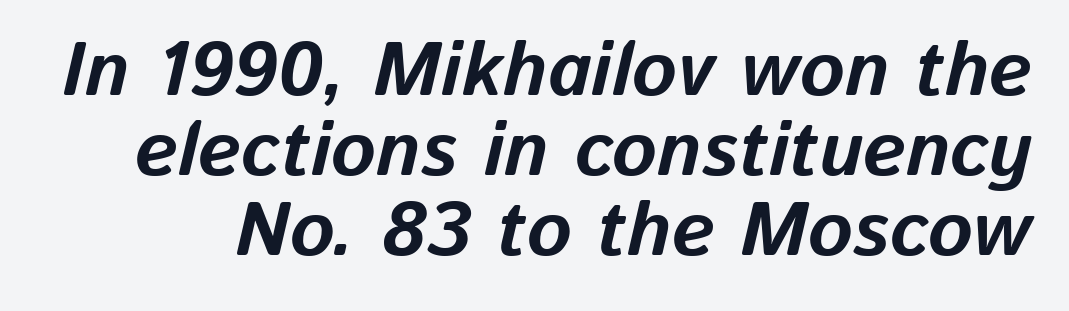
Q: Is the text bold? A: Yes.
Q: Is the text italic (slanted)? A: Yes, it leans right by about 13 degrees.
Q: Is the text underlined? A: No.
Q: Is the spacing between letters normal or unusually wide? A: Normal.
Q: Is the spacing between lines tight, normal or loose? A: Tight.
Q: Width (condensed, normal, or wide)? A: Normal.
Q: Stroke contrast? A: Low.
Q: x-height? A: Medium.
Q: Monospaced? A: No.
